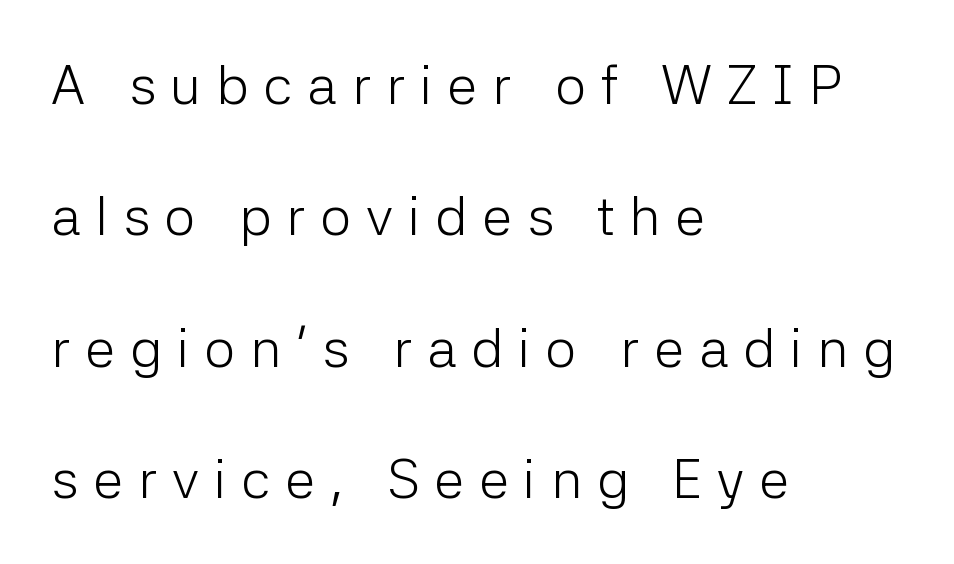
The lettering stays uniformly vertical, giving the passage a roman look. Leading: increased. Think standard paragraph weight, or any step lighter than that. Unmarked baselines from the first word to the last. You could not count columns in this text — the font is proportionally spaced. Letter spacing: wide.
